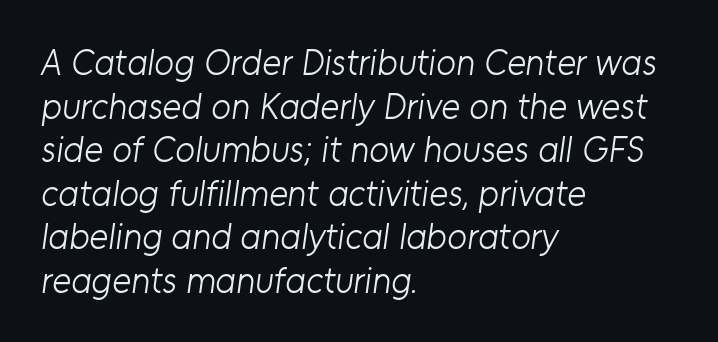
{"serif": "no", "bold": "no", "weight": "light", "width": "normal", "stroke_contrast": "low", "x_height": "medium", "monospaced": "no", "underline": "no", "align": "left", "line_spacing_ratio": 1.21, "letter_spacing": "normal", "letter_spacing_em": 0.0, "glyph_px": 36}
